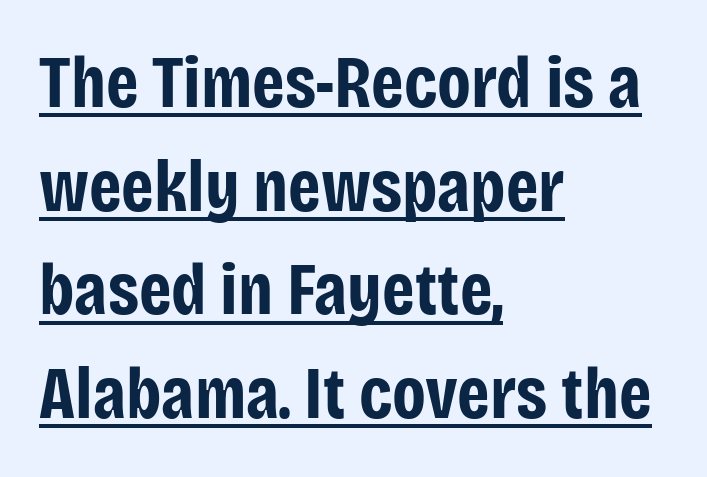
Q: Is the text bold? A: Yes.
Q: Is the text italic (slanted)? A: No, it is upright.
Q: Is the typeface a serif or a sans-serif typeface? A: Sans-serif.
Q: Is the text underlined? A: Yes.
Q: How is the paragraph aligned? A: Left-aligned.
Q: Is the spacing between letters normal or unusually wide? A: Normal.
Q: Is the spacing between lines tight, normal or loose? A: Normal.
Q: Width (condensed, normal, or wide)? A: Condensed.
Q: Stroke contrast? A: Low.
Q: x-height? A: Large.
Q: Monospaced? A: No.
